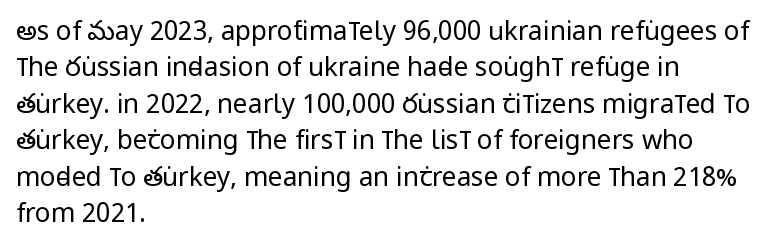
Short and long lines alike share a common starting point at left. The typeface has the unassuming heft of standard copy or less. Is the letter spacing exaggerated? No — it looks like the ordinary default. Has an underline been added? It has not. Posture: vertical.
